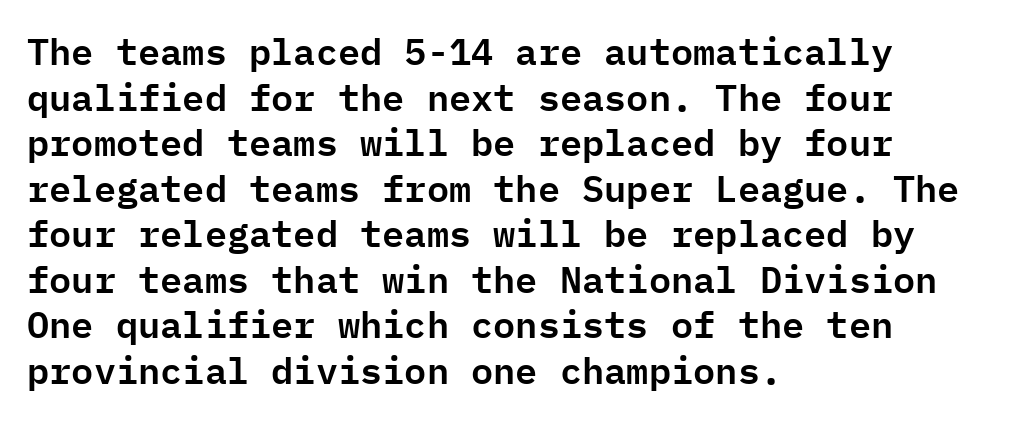
{"serif": "no", "italic": "no", "width": "normal", "stroke_contrast": "low", "x_height": "medium", "monospaced": "yes", "underline": "no", "align": "left", "line_spacing_ratio": 1.23, "letter_spacing": "normal", "letter_spacing_em": 0.0, "glyph_px": 37}
